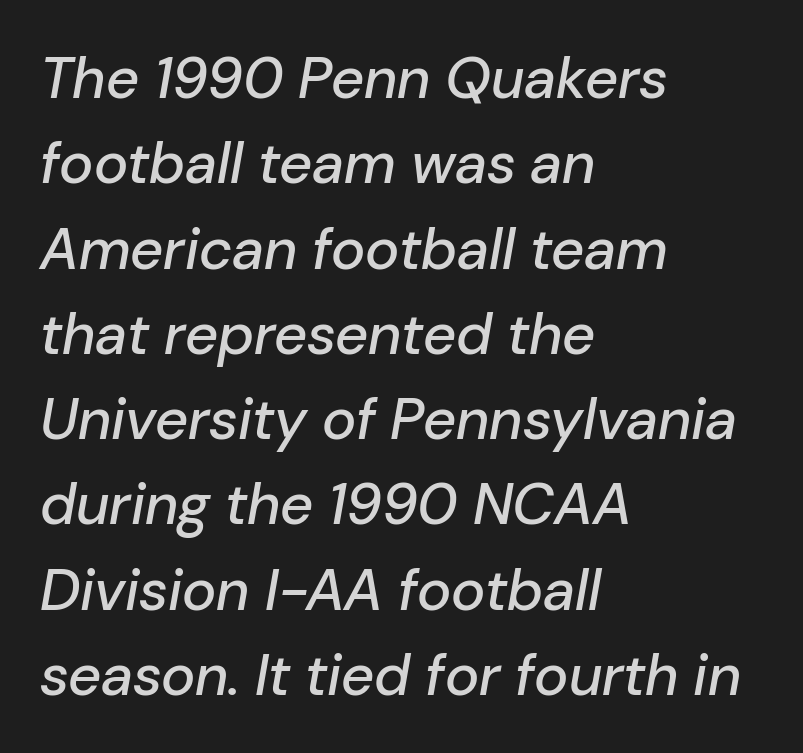
Descender tails drop into unmarked territory. Compared with typical body copy, the letter spacing here is the same. Spacing verdict: proportional, widths tailored to each character. Visually the block forms a straight wall on the left and a jagged coastline on the right.
